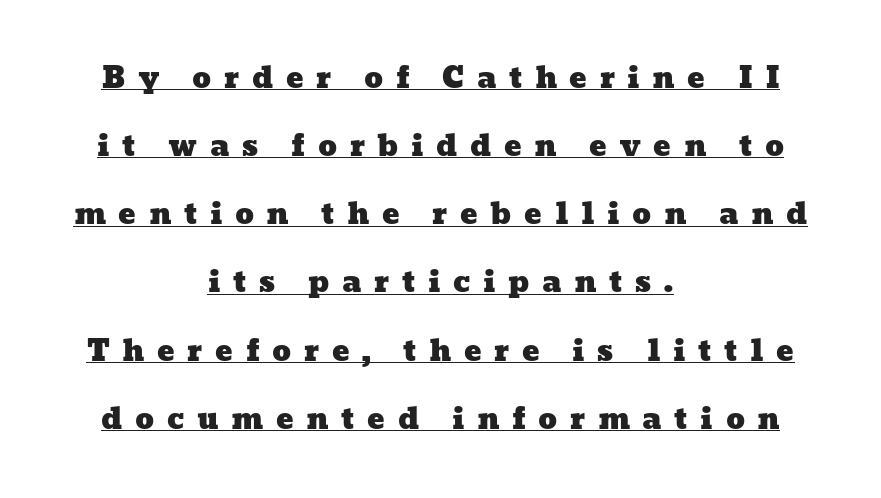
{"width": "wide", "stroke_contrast": "low", "x_height": "medium", "monospaced": "no", "underline": "yes", "align": "center", "line_spacing": "loose", "line_spacing_ratio": 2.35, "letter_spacing": "wide", "letter_spacing_em": 0.43, "glyph_px": 29}
